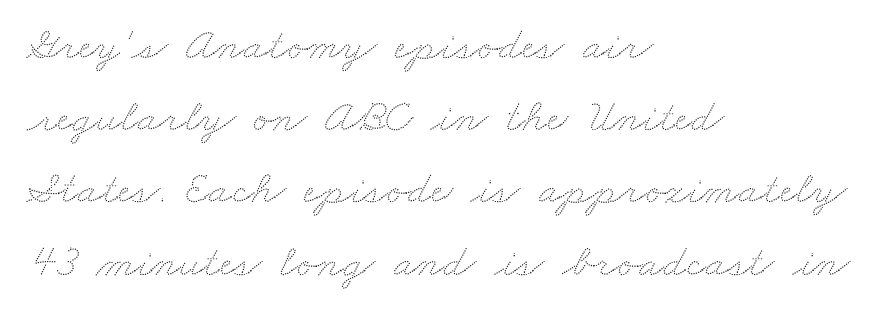
Q: Is the text underlined? A: No.
Q: How is the paragraph aligned? A: Left-aligned.
Q: Is the spacing between letters normal or unusually wide? A: Normal.
Q: Is the spacing between lines tight, normal or loose? A: Normal.
Q: Width (condensed, normal, or wide)? A: Wide.
Q: Stroke contrast? A: Low.
Q: x-height? A: Small.
Q: Monospaced? A: No.
